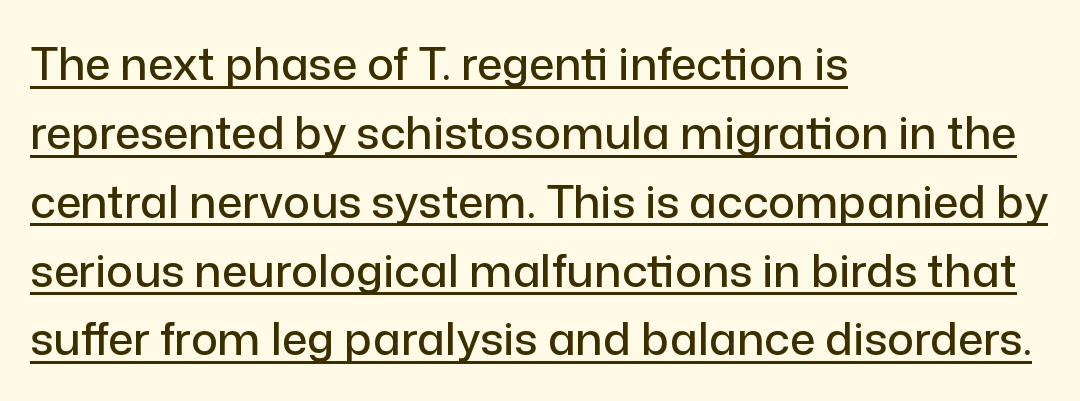
{"serif": "no", "italic": "no", "width": "normal", "stroke_contrast": "low", "x_height": "medium", "monospaced": "no", "underline": "yes", "align": "left", "line_spacing": "normal", "line_spacing_ratio": 1.53, "letter_spacing": "normal", "letter_spacing_em": 0.0, "glyph_px": 45}
